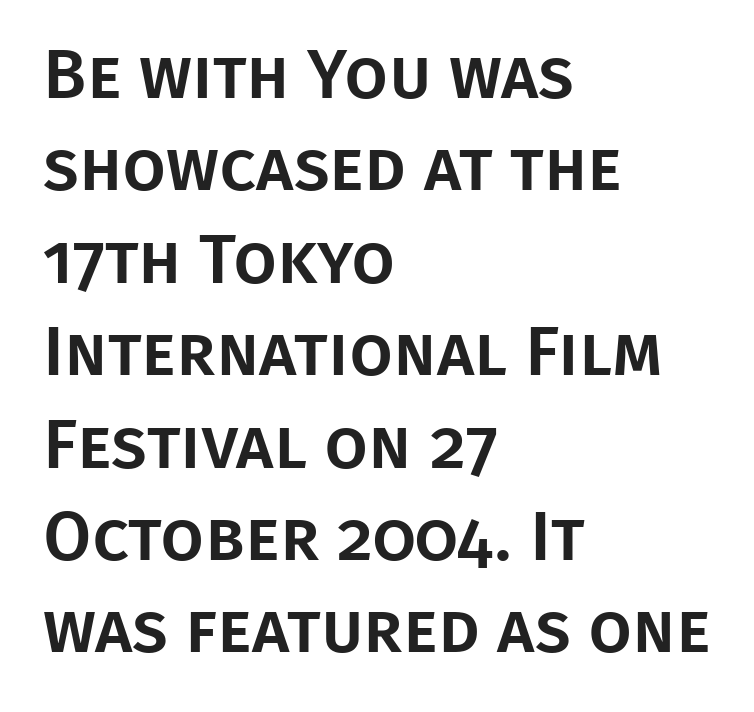
Tracking here is standard; glyphs follow each other at the usual distance. Rule under the text: the space is simply empty. Each letter keeps its own natural width here, so spacing adapts to shape. Nope, no serifs anywhere on these letters. Horizontally, the lines are justified to the leading edge only.
